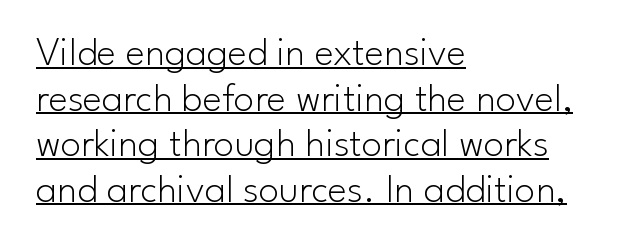
The image shows 41 px light sans-serif type, upright; set left-aligned, tight line spacing (1.11x), normal letter spacing, underlined; low stroke contrast and a small x-height.
